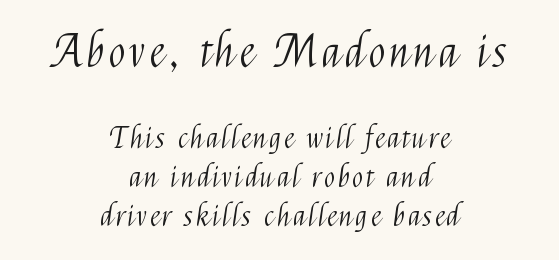
Q: Is the text bold? A: No.
Q: Is the text italic (slanted)? A: Yes.
Q: Is the typeface a serif or a sans-serif typeface? A: Sans-serif.
Q: Is the text underlined? A: No.
Q: How is the paragraph aligned? A: Centered.
Q: Is the spacing between lines tight, normal or loose? A: Normal.
Q: Which block of text is set in a larger size, the first (top) or the second (bottom)? A: The first (top) one.
Q: Width (condensed, normal, or wide)? A: Condensed.
Q: Stroke contrast? A: Medium.
Q: x-height? A: Medium.
Q: Monospaced? A: No.
